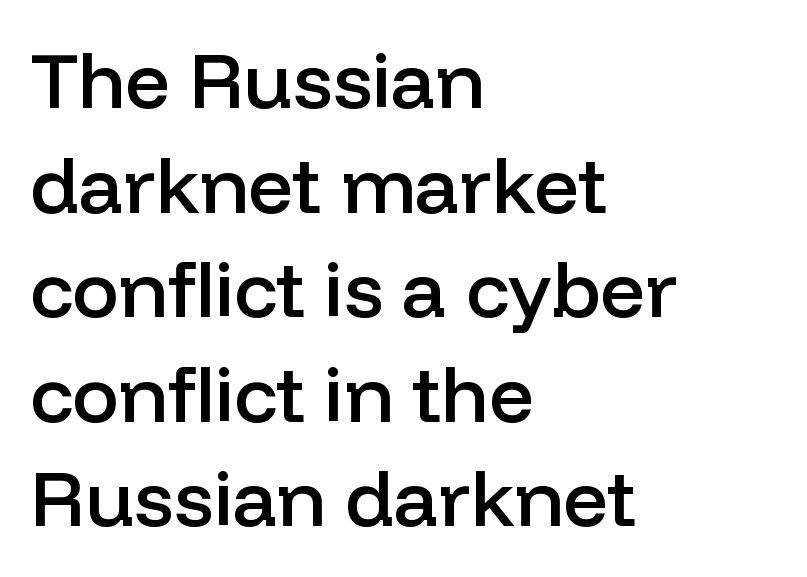
This sample has the flowing, uneven cadence of proportional lettering. The paragraph shown leans on its left margin. Letterform terminals end flat and unadorned throughout the passage. Quick note: not italic, upright.
